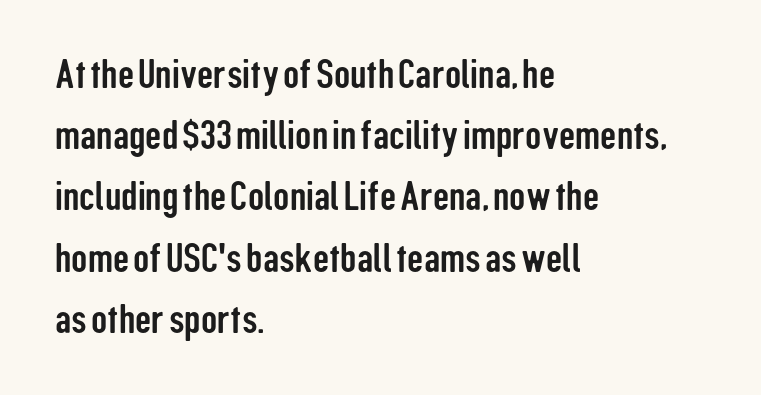
Q: Is the text italic (slanted)? A: No, it is upright.
Q: Is the typeface a serif or a sans-serif typeface? A: Sans-serif.
Q: Is the text underlined? A: No.
Q: How is the paragraph aligned? A: Left-aligned.
Q: Is the spacing between letters normal or unusually wide? A: Normal.
Q: Is the spacing between lines tight, normal or loose? A: Normal.
Q: Width (condensed, normal, or wide)? A: Condensed.
Q: Stroke contrast? A: Low.
Q: x-height? A: Medium.
Q: Monospaced? A: No.
